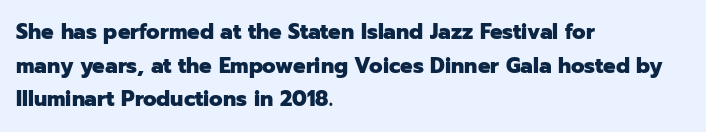
Q: Is the text bold? A: Yes.
Q: Is the text italic (slanted)? A: No, it is upright.
Q: Is the text underlined? A: No.
Q: How is the paragraph aligned? A: Left-aligned.
Q: Is the spacing between letters normal or unusually wide? A: Normal.
Q: Is the spacing between lines tight, normal or loose? A: Normal.
